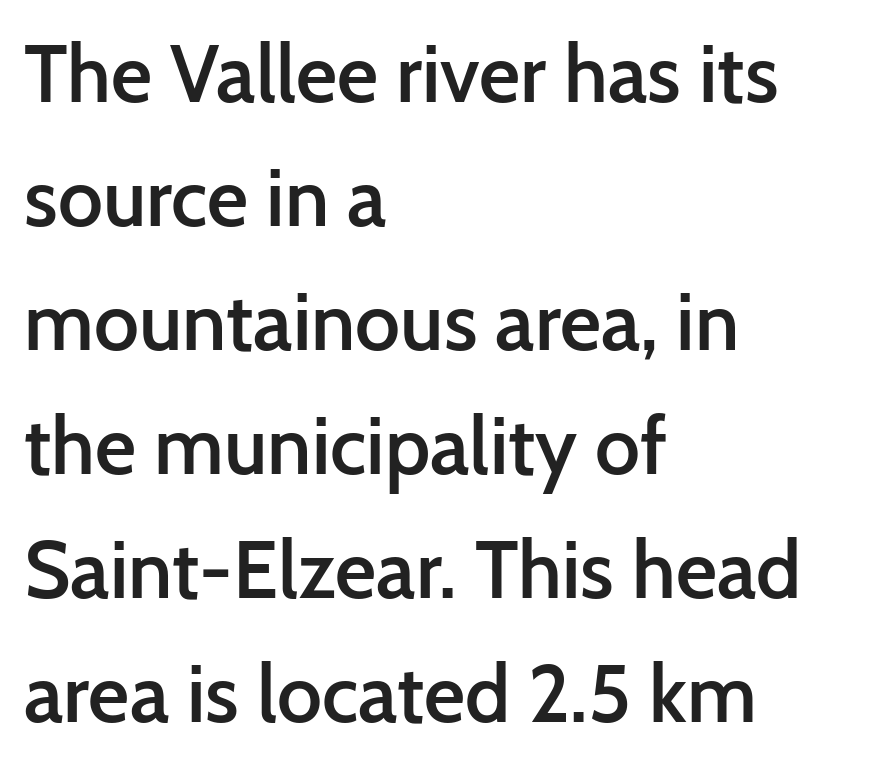
The image shows 80 px semibold sans-serif type, upright; set left-aligned, normal line spacing (1.55x), normal letter spacing, not underlined; low stroke contrast and a medium x-height.
